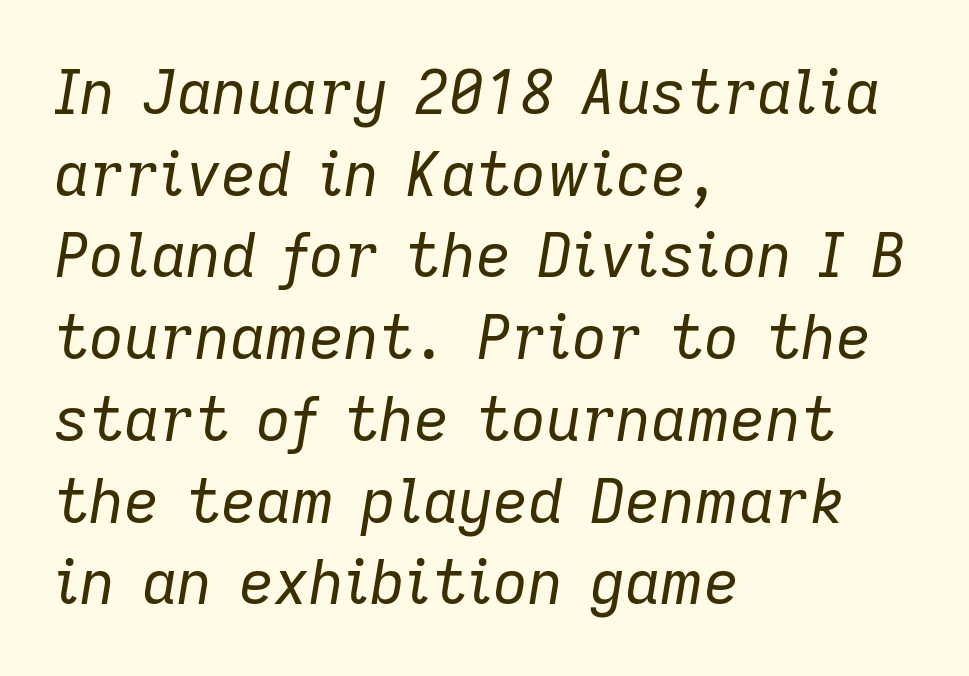
{"italic": "yes", "lean": "right", "slant_degrees": 9, "bold": "no", "weight": "regular", "width": "normal", "stroke_contrast": "low", "x_height": "medium", "monospaced": "no", "underline": "no", "align": "left", "line_spacing": "normal", "line_spacing_ratio": 1.34, "letter_spacing": "normal", "letter_spacing_em": 0.0, "glyph_px": 61}
